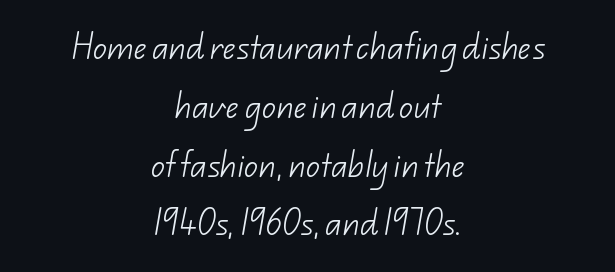
A typesetter would call this proportional, since set widths differ per character. This block would shrink considerably if given ordinary leading; it's expanded now. Underline: absent. Check where the strokes stop: nothing finishes them off — pure sans.
